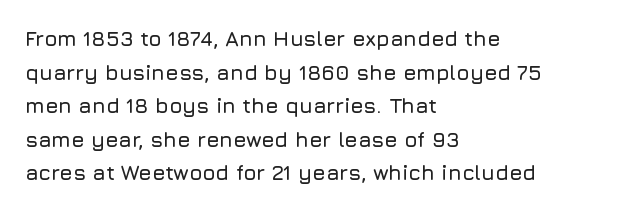
Between one letter and the next there's only the usual sliver of space. The baseline area is clear. Vertically, the passage feels balanced, rows spaced as you'd expect. This sample is left-justified, so line endings fall wherever the words run out.
